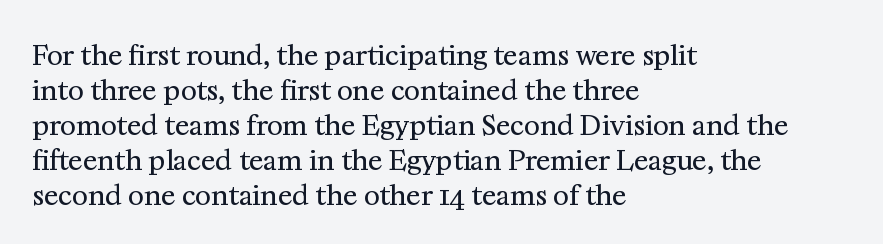
Style check: upright. Plain, unruled lines of type. The paragraph has a hard left edge and a soft right edge. This rendering leaves character spacing at its baseline value. A typesetter would call this leading conventional body-copy spacing. These glyphs show unthickened strokes, regular width or finer.
